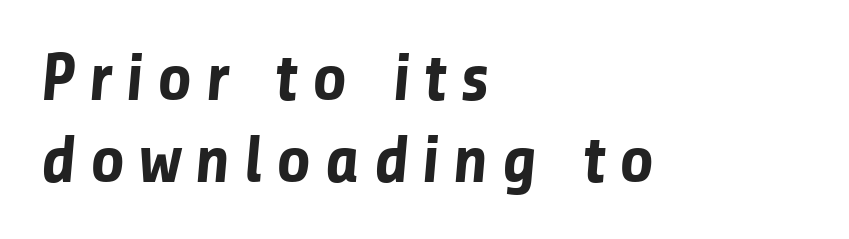
The image shows 67 px bold sans-serif type; set left-aligned, line spacing 1.22x, unusually wide letter spacing (+0.2 em), not underlined; low stroke contrast and a medium x-height.
